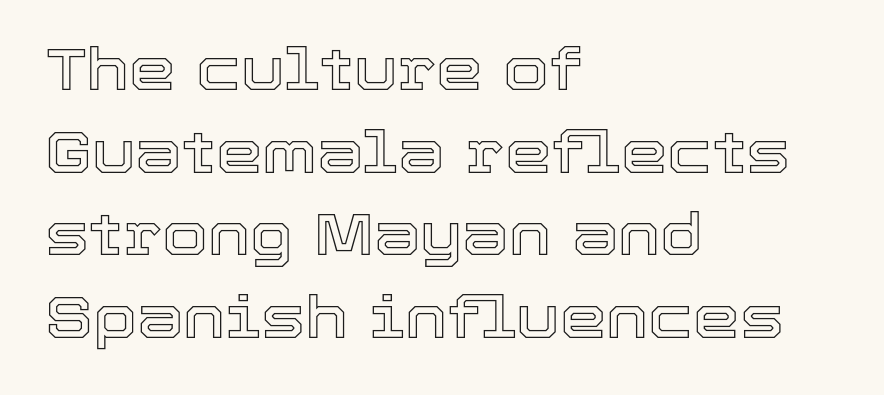
Q: Is the text italic (slanted)? A: No, it is upright.
Q: Is the text underlined? A: No.
Q: How is the paragraph aligned? A: Left-aligned.
Q: Is the spacing between letters normal or unusually wide? A: Normal.
Q: Is the spacing between lines tight, normal or loose? A: Normal.
Q: Width (condensed, normal, or wide)? A: Normal.
Q: x-height? A: Medium.
Q: Monospaced? A: No.
